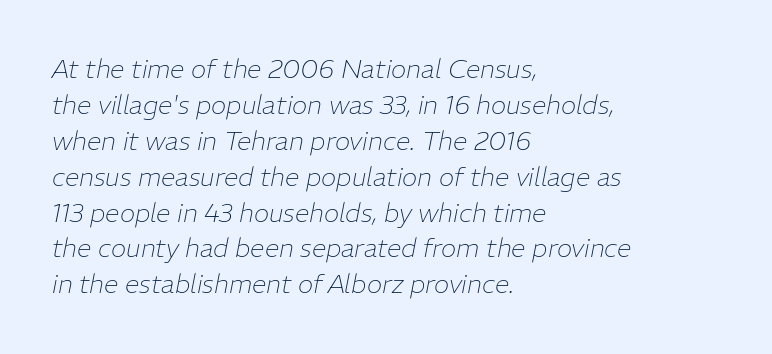
Q: Is the text bold? A: No.
Q: Is the text italic (slanted)? A: Yes, it leans right by about 11 degrees.
Q: Is the text underlined? A: No.
Q: How is the paragraph aligned? A: Left-aligned.
Q: Is the spacing between letters normal or unusually wide? A: Normal.
Q: Is the spacing between lines tight, normal or loose? A: Normal.
